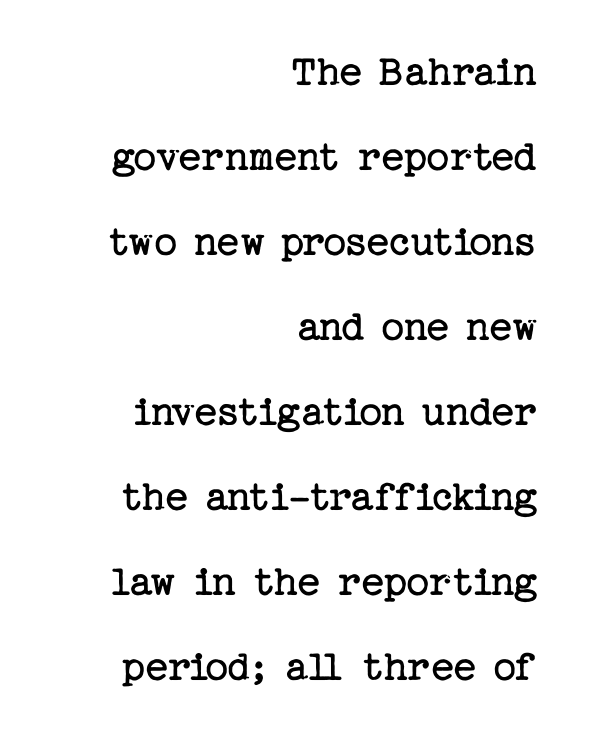
Q: Is the text bold? A: No.
Q: Is the text italic (slanted)? A: No, it is upright.
Q: Is the typeface a serif or a sans-serif typeface? A: Serif.
Q: Is the text underlined? A: No.
Q: How is the paragraph aligned? A: Right-aligned.
Q: Is the spacing between letters normal or unusually wide? A: Normal.
Q: Width (condensed, normal, or wide)? A: Normal.
Q: Stroke contrast? A: Low.
Q: x-height? A: Medium.
